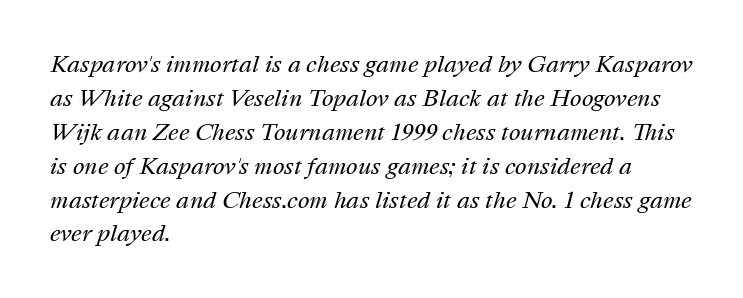
Q: Is the text bold? A: No.
Q: Is the text italic (slanted)? A: Yes, it leans right by about 16 degrees.
Q: Is the text underlined? A: No.
Q: How is the paragraph aligned? A: Left-aligned.
Q: Is the spacing between letters normal or unusually wide? A: Normal.
Q: Is the spacing between lines tight, normal or loose? A: Normal.
